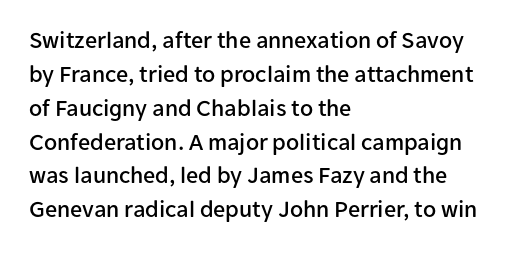
{"italic": "no", "underline": "no", "align": "left", "line_spacing": "normal", "line_spacing_ratio": 1.41, "letter_spacing": "normal", "letter_spacing_em": 0.0, "glyph_px": 24}
